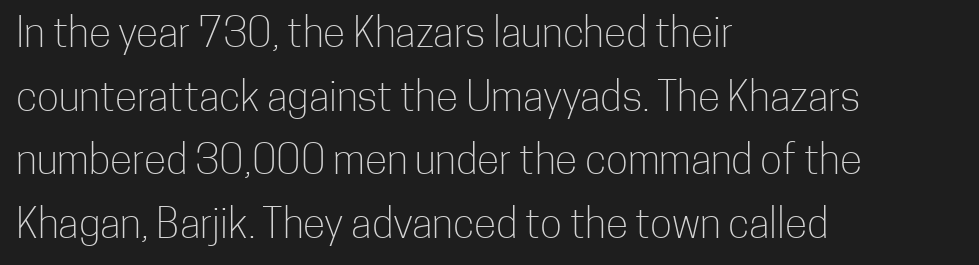
The image shows 41 px light, condensed sans-serif type, upright; set left-aligned, normal line spacing (1.55x), normal letter spacing, not underlined; low stroke contrast and a medium x-height.
